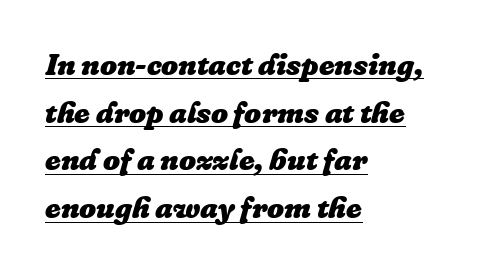
Q: Is the text bold? A: Yes.
Q: Is the text italic (slanted)? A: Yes, it leans right by about 16 degrees.
Q: Is the text underlined? A: Yes.
Q: How is the paragraph aligned? A: Left-aligned.
Q: Is the spacing between letters normal or unusually wide? A: Normal.
Q: Is the spacing between lines tight, normal or loose? A: Normal.
Q: Width (condensed, normal, or wide)? A: Normal.
Q: Stroke contrast? A: Low.
Q: x-height? A: Medium.
Q: Monospaced? A: No.
